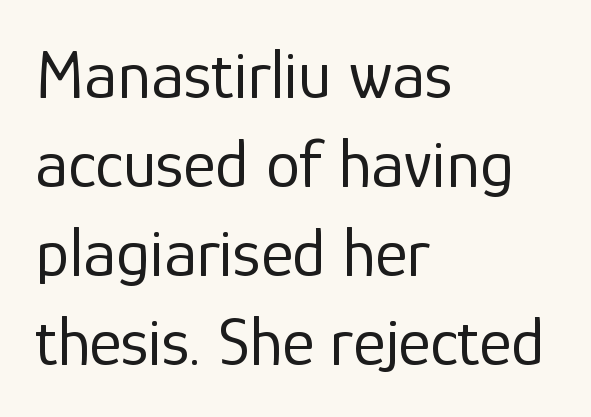
The image shows 69 px regular-weight sans-serif type, upright; set left-aligned, normal line spacing (1.29x), normal letter spacing, not underlined; low stroke contrast and a medium x-height.
